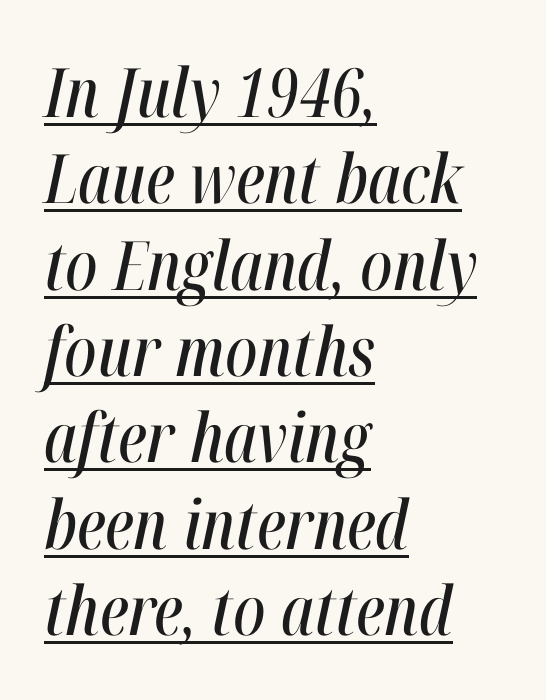
The setting favours the left margin, as ordinary paragraphs usually do. No extra tracking has been applied to these lines. Is there much room between lines? A standard amount, neither cramped nor airy. Emphasis-style slanted type is in use.
